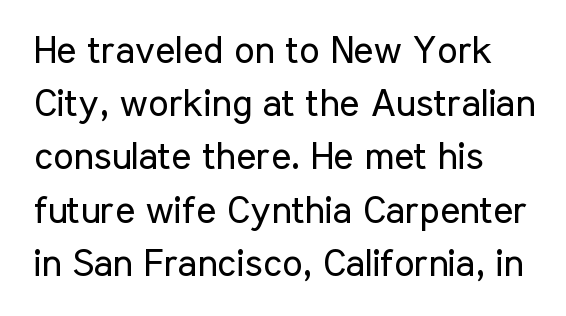
Q: Is the text bold? A: No.
Q: Is the text italic (slanted)? A: No, it is upright.
Q: Is the typeface a serif or a sans-serif typeface? A: Sans-serif.
Q: Is the text underlined? A: No.
Q: How is the paragraph aligned? A: Left-aligned.
Q: Is the spacing between letters normal or unusually wide? A: Normal.
Q: Is the spacing between lines tight, normal or loose? A: Normal.
Q: Width (condensed, normal, or wide)? A: Condensed.
Q: Stroke contrast? A: Low.
Q: x-height? A: Medium.
Q: Monospaced? A: No.
